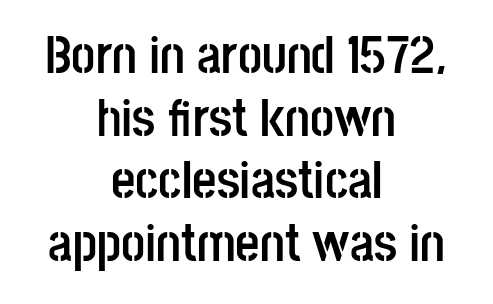
The gap between lines stays unmarked. Character widths vary here, with narrow letters taking less room than wide ones. The type family on display is of the sans-serif kind. Plenty of ink on the page — the face is bold. Is the letter spacing exaggerated? No — it looks like the ordinary default.
